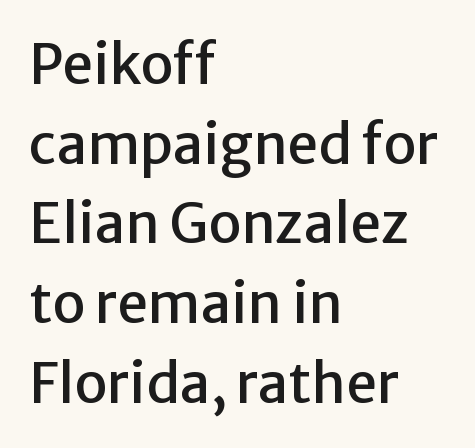
This is roman type, the default non-slanted kind. This sample uses a sans-serif face. The space beneath each line is pristine and unruled. The horizontal fit of the characters is conventional and even.
